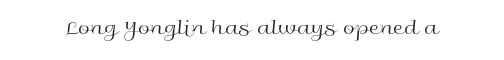
The passage shown is not underscored anywhere. The font's upright variant was chosen for this text. Stems here are at most as thick as an everyday book face. Observe the ordinary spacing: letters are neighbours, not strangers.
